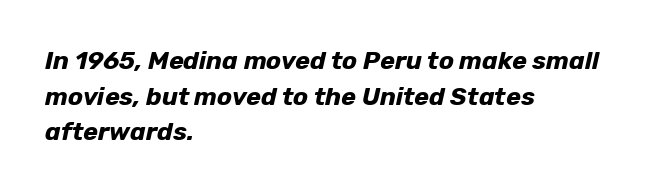
Each row of text sits above clean, open space. The rendering anchors every line to the left-hand side. It's the slanting kind of type. Set as a true bold cut, around the 700 mark. In terms of letterspacing, this is plain default setting.
